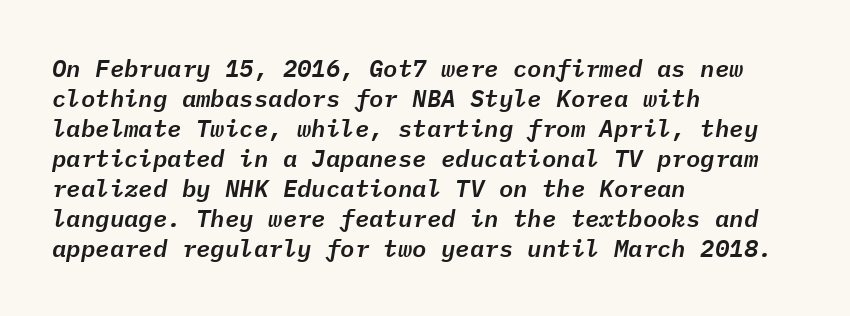
The image shows 24 px text type, italic (leaning right); set left-aligned, normal line spacing (1.25x), normal letter spacing, not underlined.
